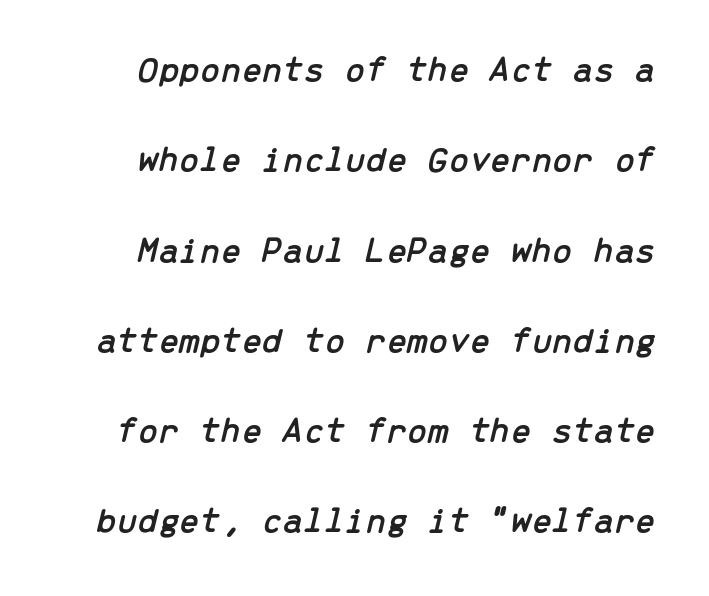
Q: Is the text italic (slanted)? A: Yes, it leans right by about 13 degrees.
Q: Is the text underlined? A: No.
Q: Is the spacing between letters normal or unusually wide? A: Normal.
Q: Is the spacing between lines tight, normal or loose? A: Loose.
Q: Width (condensed, normal, or wide)? A: Normal.
Q: Stroke contrast? A: Low.
Q: x-height? A: Medium.
Q: Monospaced? A: Yes.
